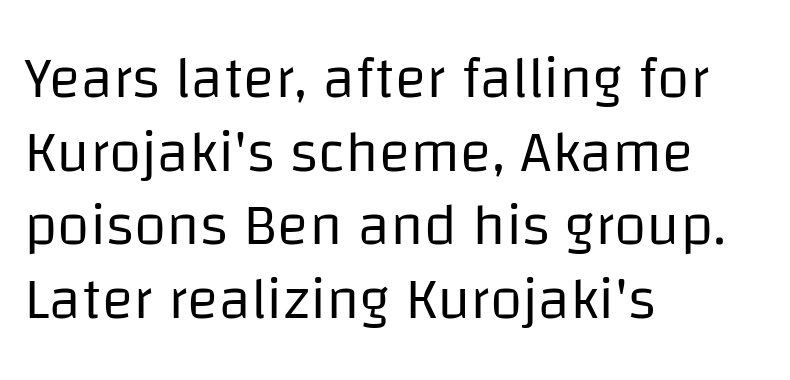
Q: Is the text bold? A: No.
Q: Is the text italic (slanted)? A: No, it is upright.
Q: Is the typeface a serif or a sans-serif typeface? A: Sans-serif.
Q: Is the text underlined? A: No.
Q: How is the paragraph aligned? A: Left-aligned.
Q: Is the spacing between letters normal or unusually wide? A: Normal.
Q: Is the spacing between lines tight, normal or loose? A: Normal.
Q: Width (condensed, normal, or wide)? A: Normal.
Q: Stroke contrast? A: Low.
Q: x-height? A: Large.
Q: Monospaced? A: No.
